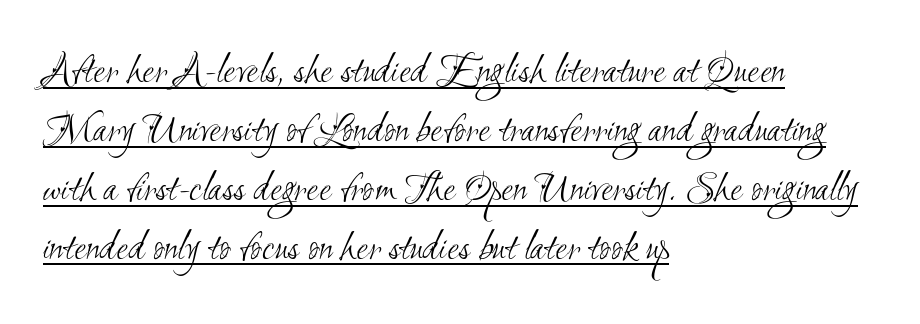
Q: Is the text bold? A: No.
Q: Is the typeface a serif or a sans-serif typeface? A: Sans-serif.
Q: Is the text underlined? A: Yes.
Q: How is the paragraph aligned? A: Left-aligned.
Q: Is the spacing between letters normal or unusually wide? A: Normal.
Q: Is the spacing between lines tight, normal or loose? A: Normal.
Q: Width (condensed, normal, or wide)? A: Condensed.
Q: Stroke contrast? A: Medium.
Q: x-height? A: Small.
Q: Monospaced? A: No.
